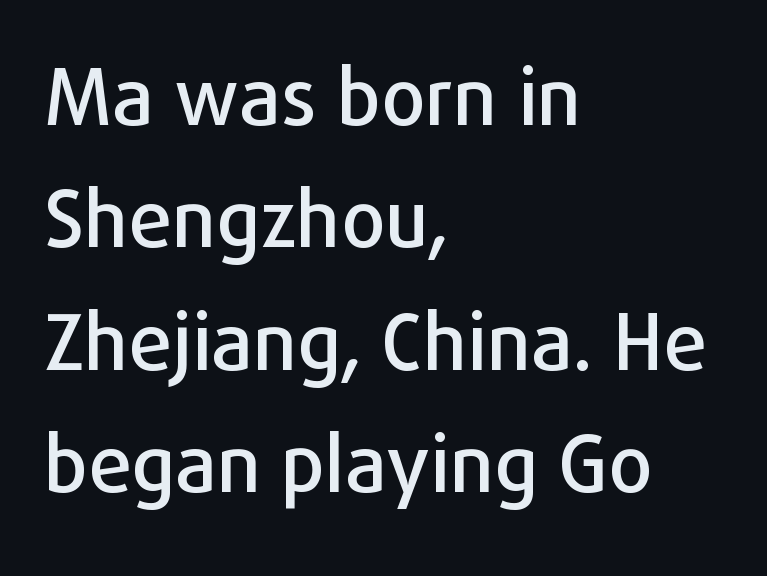
{"serif": "no", "italic": "no", "width": "normal", "stroke_contrast": "low", "x_height": "medium", "monospaced": "no", "underline": "no", "align": "left", "line_spacing": "normal", "line_spacing_ratio": 1.57, "letter_spacing": "normal", "letter_spacing_em": 0.0, "glyph_px": 78}
